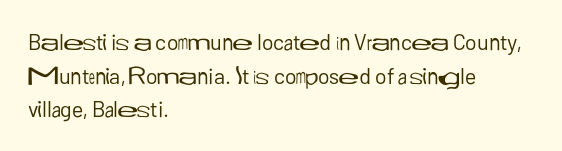
Q: Is the text bold? A: No.
Q: Is the text italic (slanted)? A: No, it is upright.
Q: Is the text underlined? A: No.
Q: How is the paragraph aligned? A: Left-aligned.
Q: Is the spacing between letters normal or unusually wide? A: Normal.
Q: Is the spacing between lines tight, normal or loose? A: Normal.
